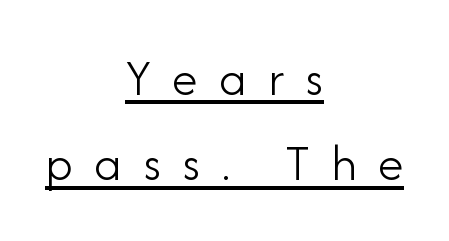
{"serif": "no", "italic": "no", "bold": "no", "weight": "light", "width": "normal", "stroke_contrast": "low", "x_height": "small", "monospaced": "no", "underline": "yes", "align": "center", "line_spacing": "normal", "line_spacing_ratio": 1.61, "letter_spacing": "wide", "letter_spacing_em": 0.4, "glyph_px": 53}
